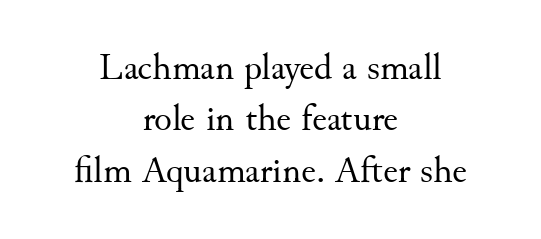
You can tell it's not italic because the verticals are truly vertical. Short and long lines alike share a common midpoint. Words float on clear page, feet unadorned. Proportional: the letters do not fall into vertical columns.
